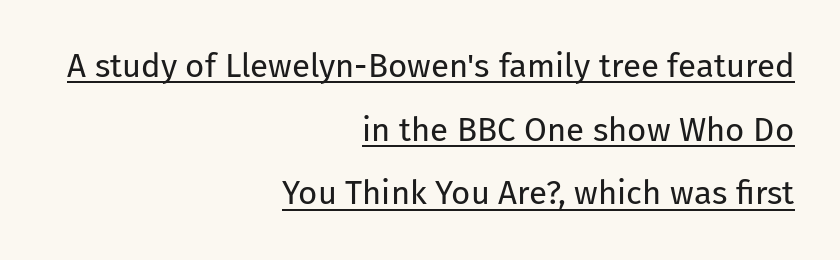
Baseline-to-baseline distance is far greater than the letter height. Each letter keeps its own natural width here, so spacing adapts to shape. This is roman type, the default non-slanted kind. This sample carries an underscore along the baseline area.
